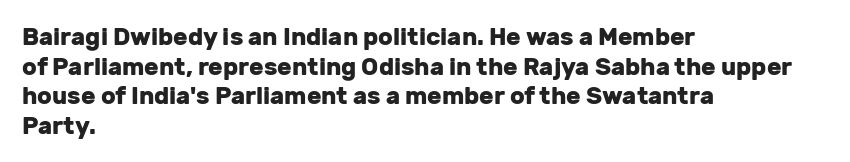
{"italic": "no", "bold": "yes", "underline": "no", "align": "left", "line_spacing_ratio": 1.23, "letter_spacing": "normal", "letter_spacing_em": 0.0, "glyph_px": 24}
